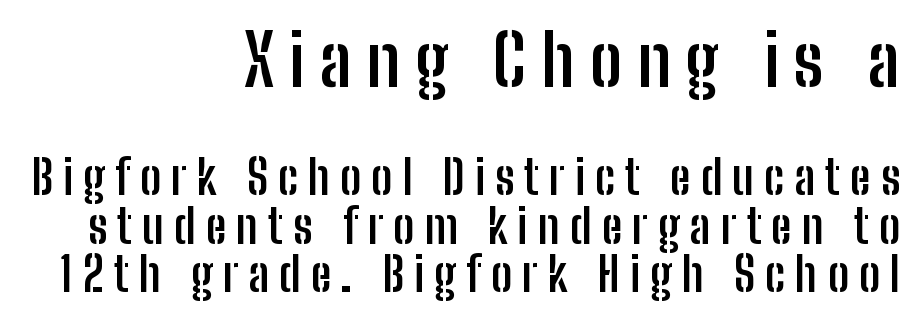
The image shows 71 px semibold, condensed sans-serif type, upright; set right-aligned, tight line spacing (1.04x), unusually wide letter spacing (+0.21 em), not underlined; the first (top) block is 1.51x larger; low stroke contrast and a medium x-height.
